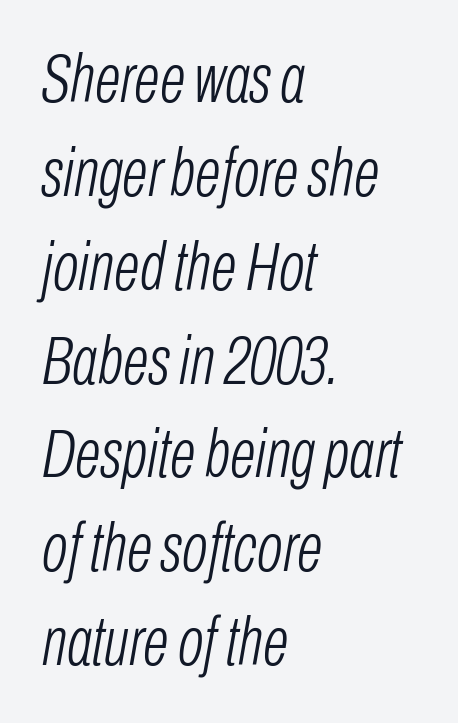
{"italic": "yes", "lean": "right", "slant_degrees": 10, "bold": "no", "weight": "light", "width": "condensed", "stroke_contrast": "low", "x_height": "medium", "monospaced": "no", "underline": "no", "align": "left", "line_spacing": "normal", "line_spacing_ratio": 1.38, "letter_spacing": "normal", "letter_spacing_em": 0.0, "glyph_px": 68}
